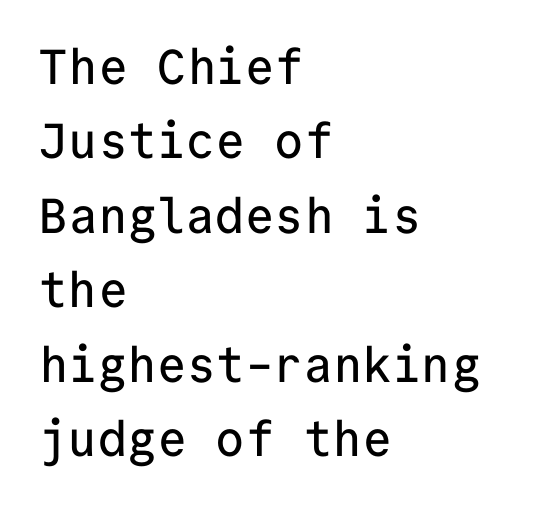
The face used here is monospaced, like something from a code editor. Does the type have serifs? No, each stem ends abruptly. Descenders hang freely into open space. Summary of vertical rhythm: regular, with standard interline spacing.
